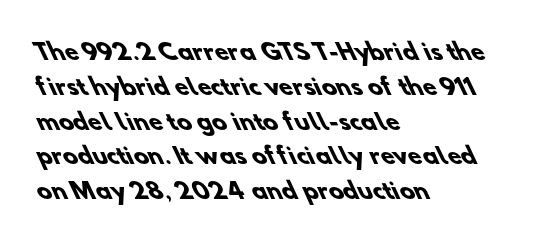
The image shows 22 px bold type; set left-aligned, normal line spacing (1.58x), normal letter spacing, not underlined.
